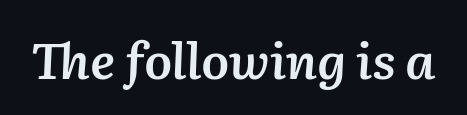
In terms of weight, the rendering is demibold, just under bold. Is this a fixed-width face? No — the glyphs have proportional, varying widths. Posture: slanted. Words appear dense and cohesive because spacing is normal. Quick note: underline off.
